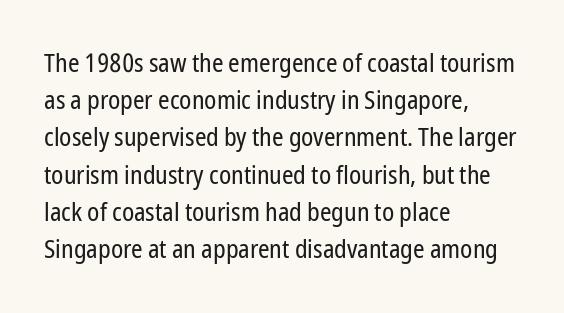
{"italic": "no", "bold": "no", "underline": "no", "align": "left", "line_spacing": "normal", "line_spacing_ratio": 1.43, "letter_spacing": "normal", "letter_spacing_em": 0.0, "glyph_px": 26}
